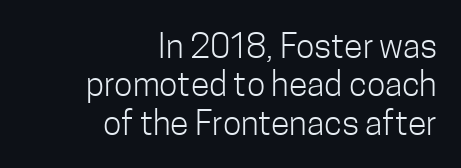
The image shows 34 px light, condensed sans-serif type, upright; set right-aligned, tight line spacing (1.13x), normal letter spacing, not underlined; low stroke contrast and a medium x-height.
